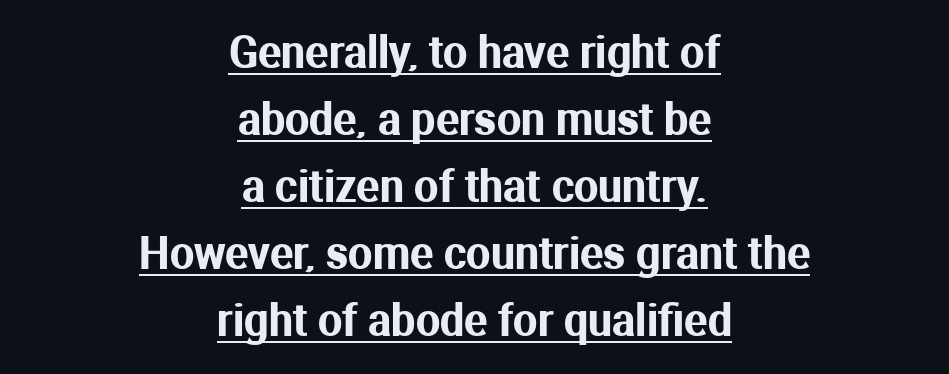
The vertical gap from one line to the next is medium. No extra tracking has been applied to these lines. Caption: lettering with a line underneath. The compositor balanced each line on the midline. Note the varied advance widths — an 'i' is clearly narrower than an 'm'.
